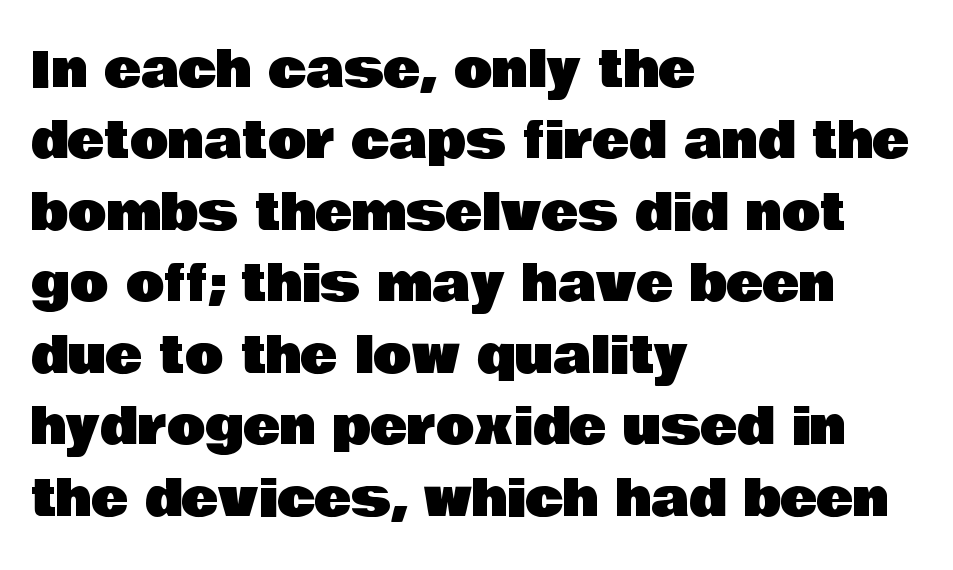
{"serif": "no", "italic": "no", "width": "normal", "stroke_contrast": "low", "x_height": "large", "monospaced": "no", "underline": "no", "align": "left", "line_spacing": "normal", "line_spacing_ratio": 1.43, "letter_spacing": "normal", "letter_spacing_em": 0.0, "glyph_px": 50}
